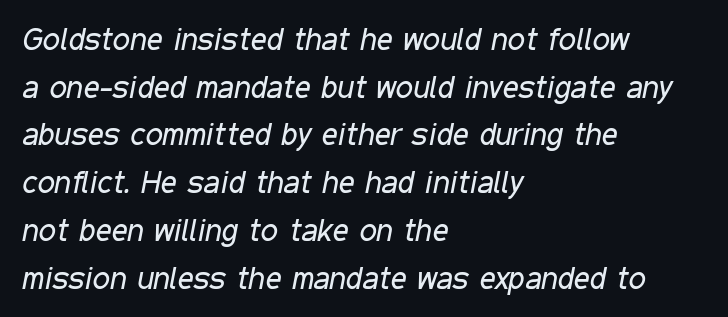
The lettering tilts uniformly, giving the passage an italic look. A normal amount of white space separates one row of letters from the next. These glyphs show unthickened strokes, regular width or finer. These lines stack with their left ends in a neat column. Letter spacing: default.
